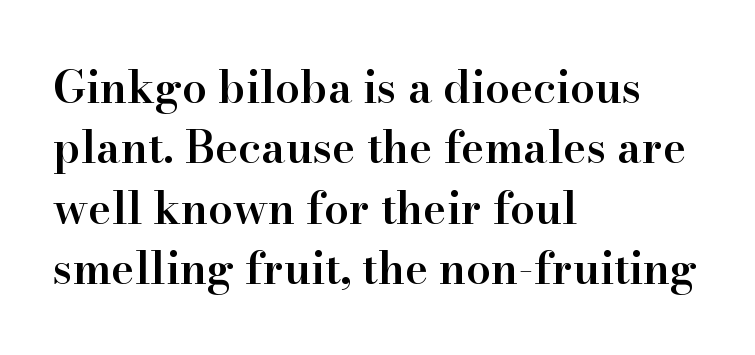
The image shows 44 px semibold serif type, upright; set left-aligned, normal line spacing (1.37x), normal letter spacing, not underlined; high stroke contrast and a small x-height.
